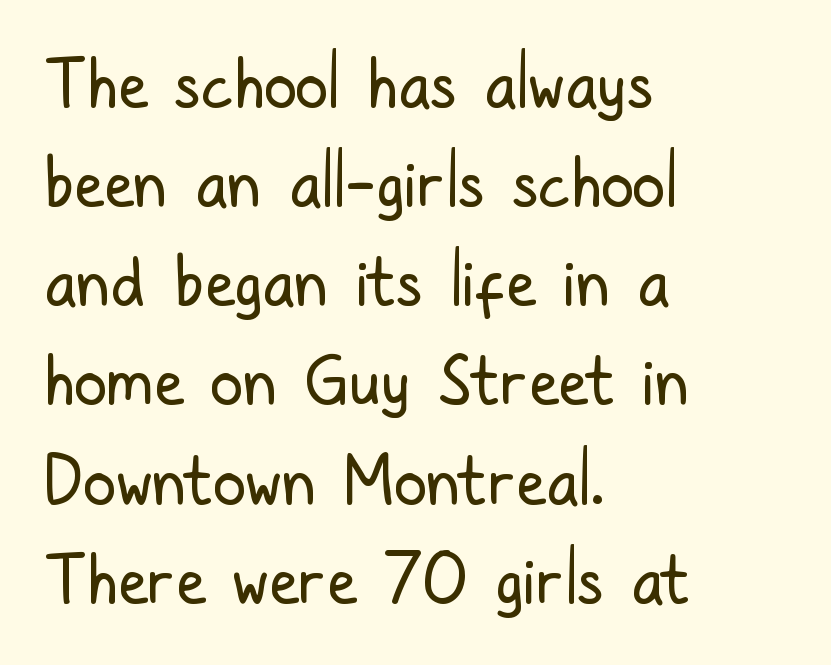
The image shows 67 px regular-weight, condensed sans-serif type, upright; set left-aligned, normal line spacing (1.48x), normal letter spacing, not underlined; low stroke contrast and a medium x-height.
